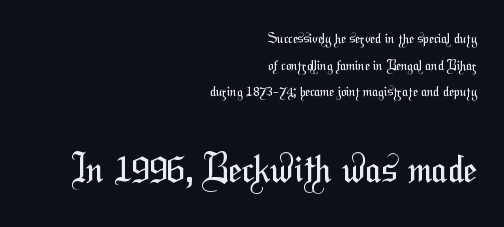
The image shows 38 px regular-weight, condensed sans-serif type; set right-aligned, loose line spacing (1.91x), normal letter spacing, not underlined; the second (bottom) block is 2.71x larger; medium stroke contrast and a medium x-height.
